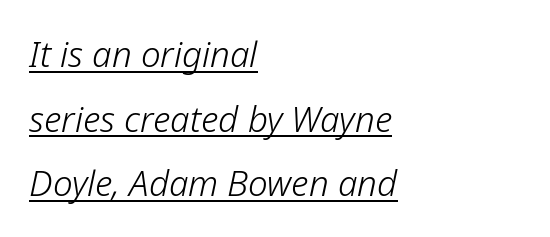
{"italic": "yes", "lean": "right", "slant_degrees": 12, "bold": "no", "weight": "light", "width": "normal", "stroke_contrast": "low", "x_height": "medium", "monospaced": "no", "underline": "yes", "align": "left", "line_spacing_ratio": 1.85, "letter_spacing": "normal", "letter_spacing_em": 0.0, "glyph_px": 35}
